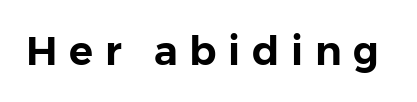
The space directly below the letters is spotless. The font's upright variant was chosen for this text. Substantial extra tracking has been applied to these lines. Varying glyph widths throughout — classic text-font behaviour. Letterform terminals end flat and unadorned throughout the passage.
